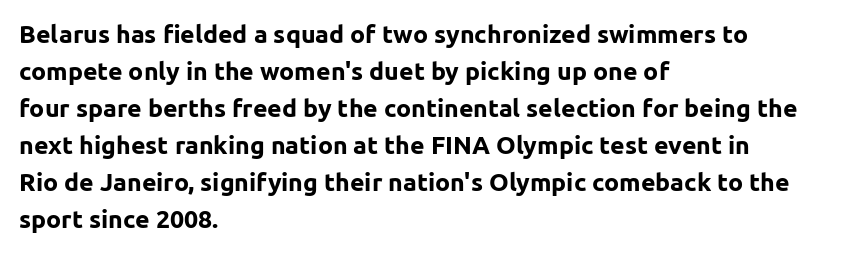
The image shows 25 px bold type, upright; set left-aligned, normal line spacing (1.48x), normal letter spacing, not underlined.
